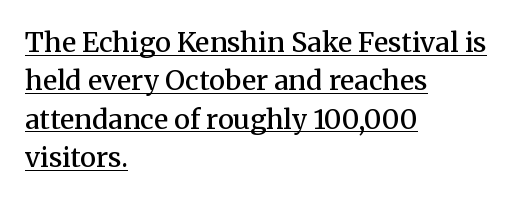
Between one letter and the next there's only the usual sliver of space. Vertically, the passage feels balanced, rows spaced as you'd expect. This is underlined copy, the kind a proofreader might mark for attention. Stroke thickness is moderately raised; the sample reads as semibold. If you drew a ruler down the left edge, every line would touch it.
